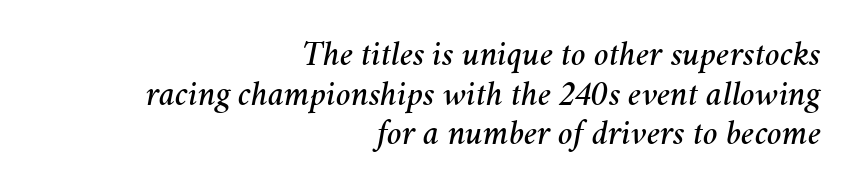
Line endings align vertically; line beginnings do not. It's the slanting kind of type. Each row of text sits above clean, open space. Think of a printed novel: that variable character pitch is what you see here. Between one letter and the next there's only the usual sliver of space.
